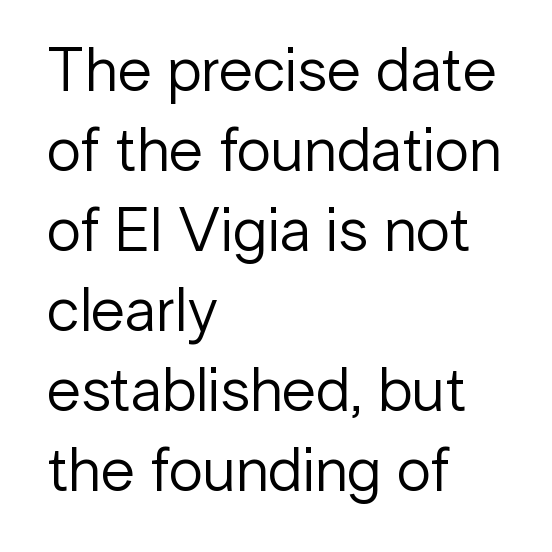
{"serif": "no", "italic": "no", "bold": "no", "weight": "regular", "width": "normal", "stroke_contrast": "low", "x_height": "medium", "monospaced": "no", "underline": "no", "align": "left", "line_spacing": "normal", "line_spacing_ratio": 1.29, "letter_spacing": "normal", "letter_spacing_em": 0.0, "glyph_px": 62}
